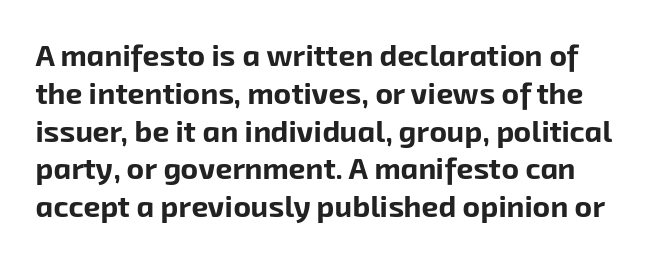
Q: Is the text bold? A: Yes.
Q: Is the typeface a serif or a sans-serif typeface? A: Sans-serif.
Q: Is the text underlined? A: No.
Q: Is the spacing between letters normal or unusually wide? A: Normal.
Q: Is the spacing between lines tight, normal or loose? A: Normal.
Q: Width (condensed, normal, or wide)? A: Normal.
Q: Stroke contrast? A: Low.
Q: x-height? A: Medium.
Q: Monospaced? A: No.
